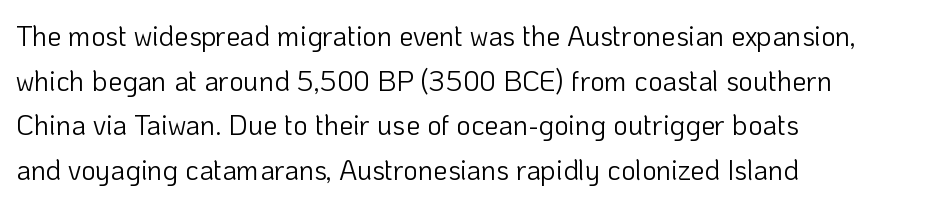
The image shows 28 px light sans-serif type, upright; set left-aligned, normal line spacing (1.59x), normal letter spacing, not underlined; low stroke contrast and a medium x-height.
